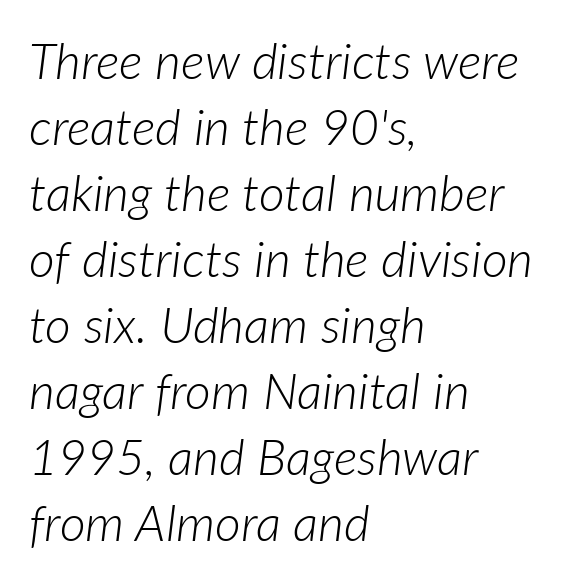
{"italic": "yes", "lean": "right", "slant_degrees": 7, "bold": "no", "weight": "light", "width": "normal", "stroke_contrast": "low", "x_height": "medium", "monospaced": "no", "underline": "no", "align": "left", "line_spacing": "normal", "line_spacing_ratio": 1.32, "letter_spacing": "normal", "letter_spacing_em": 0.0, "glyph_px": 50}
